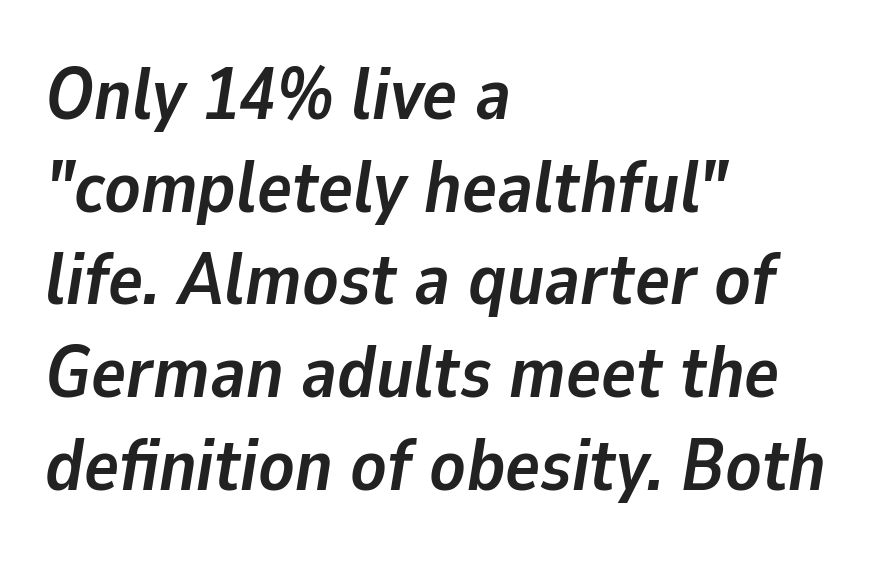
{"italic": "yes", "lean": "right", "slant_degrees": 9, "bold": "yes", "weight": "semibold", "width": "normal", "stroke_contrast": "low", "x_height": "medium", "monospaced": "no", "underline": "no", "align": "left", "line_spacing": "normal", "line_spacing_ratio": 1.27, "letter_spacing": "normal", "letter_spacing_em": 0.0, "glyph_px": 73}
